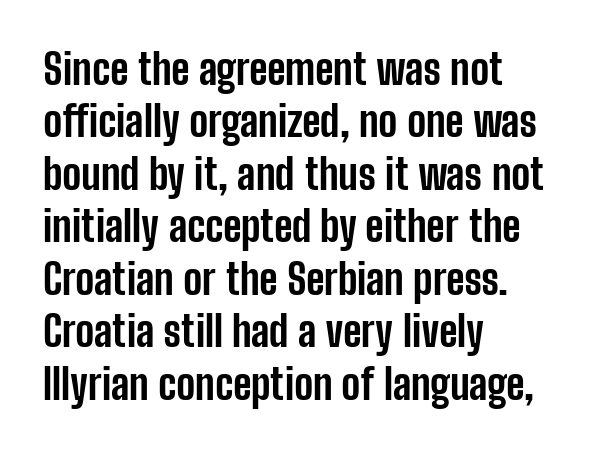
The paragraph shown leans on its left margin. Every letter is thick-stroked: bold, no question. The lettering holds an erect, upright posture throughout. The face used here is proportionally spaced, like ordinary book or web type. Characters follow at the spacing the type designer built in.
